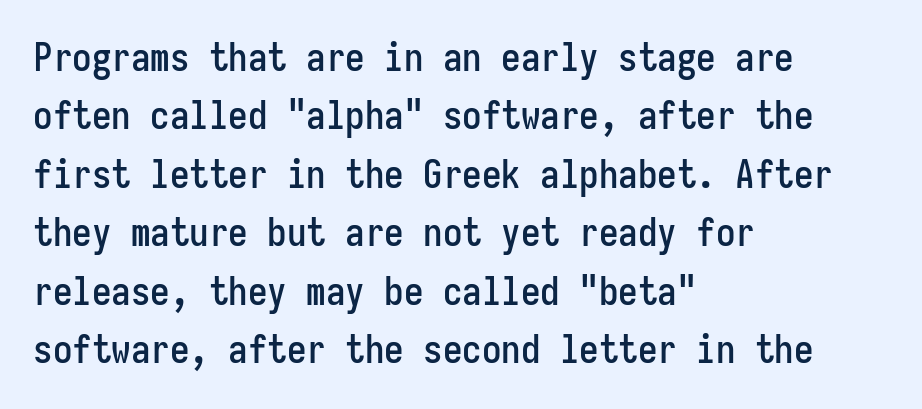
The image shows 39 px condensed sans-serif type, upright, monospaced; set left-aligned, normal line spacing (1.5x), normal letter spacing, not underlined; low stroke contrast and a medium x-height.
